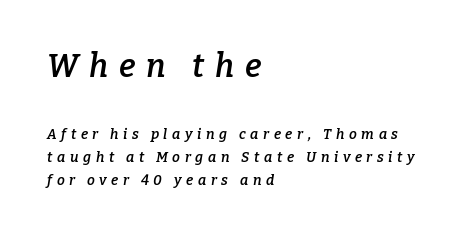
Q: Is the text bold? A: Semi-bold.
Q: Is the text italic (slanted)? A: Yes, it leans right by about 9 degrees.
Q: Is the typeface a serif or a sans-serif typeface? A: Serif.
Q: Is the text underlined? A: No.
Q: How is the paragraph aligned? A: Left-aligned.
Q: Is the spacing between letters normal or unusually wide? A: Unusually wide.
Q: Is the spacing between lines tight, normal or loose? A: Normal.
Q: Which block of text is set in a larger size, the first (top) or the second (bottom)? A: The first (top) one.
Q: Width (condensed, normal, or wide)? A: Normal.
Q: Stroke contrast? A: Low.
Q: x-height? A: Medium.
Q: Monospaced? A: No.
